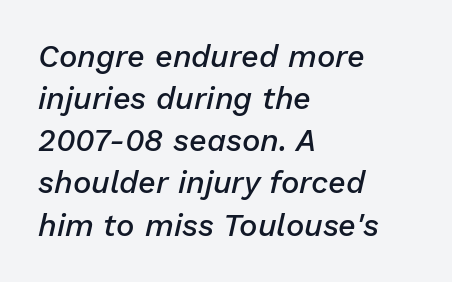
{"italic": "yes", "lean": "right", "slant_degrees": 13, "bold": "semi", "weight": "semibold", "width": "normal", "stroke_contrast": "low", "x_height": "medium", "monospaced": "no", "underline": "no", "align": "left", "line_spacing": "normal", "line_spacing_ratio": 1.36, "letter_spacing": "normal", "letter_spacing_em": 0.0, "glyph_px": 31}
